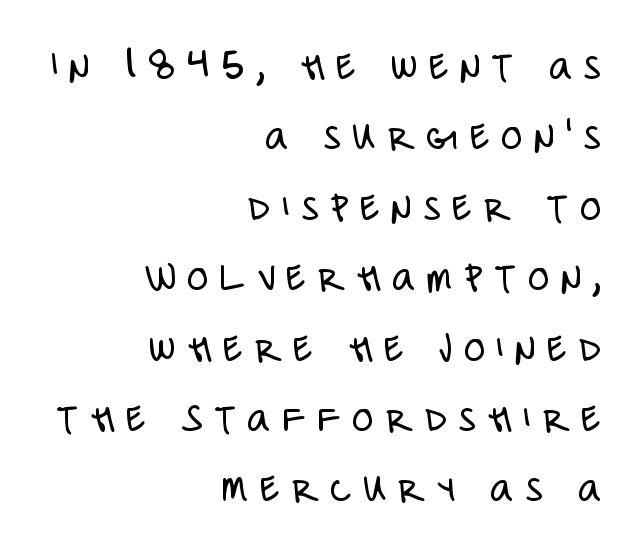
{"serif": "no", "italic": "no", "bold": "no", "weight": "light", "width": "condensed", "stroke_contrast": "low", "x_height": "large", "monospaced": "no", "underline": "no", "align": "right", "line_spacing": "normal", "line_spacing_ratio": 1.6, "letter_spacing": "wide", "letter_spacing_em": 0.26, "glyph_px": 44}
